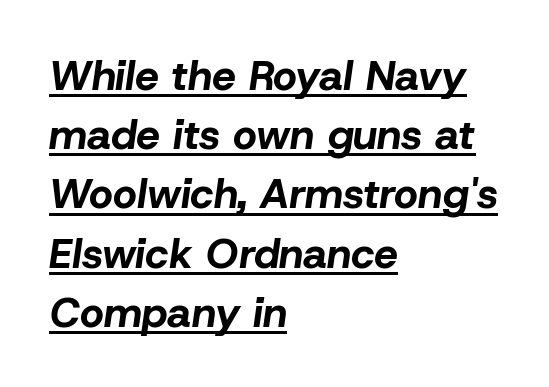
Q: Is the text bold? A: Yes.
Q: Is the text italic (slanted)? A: Yes, it leans right by about 8 degrees.
Q: Is the text underlined? A: Yes.
Q: How is the paragraph aligned? A: Left-aligned.
Q: Is the spacing between letters normal or unusually wide? A: Normal.
Q: Is the spacing between lines tight, normal or loose? A: Normal.
Q: Width (condensed, normal, or wide)? A: Normal.
Q: Stroke contrast? A: Low.
Q: x-height? A: Medium.
Q: Monospaced? A: No.
